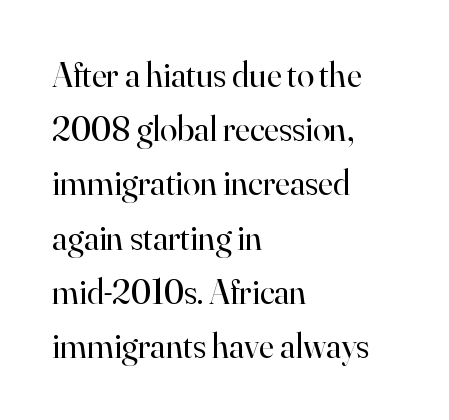
Q: Is the text bold? A: No.
Q: Is the text italic (slanted)? A: No, it is upright.
Q: Is the typeface a serif or a sans-serif typeface? A: Serif.
Q: Is the text underlined? A: No.
Q: How is the paragraph aligned? A: Left-aligned.
Q: Is the spacing between letters normal or unusually wide? A: Normal.
Q: Is the spacing between lines tight, normal or loose? A: Normal.
Q: Width (condensed, normal, or wide)? A: Normal.
Q: Stroke contrast? A: High.
Q: x-height? A: Small.
Q: Monospaced? A: No.
